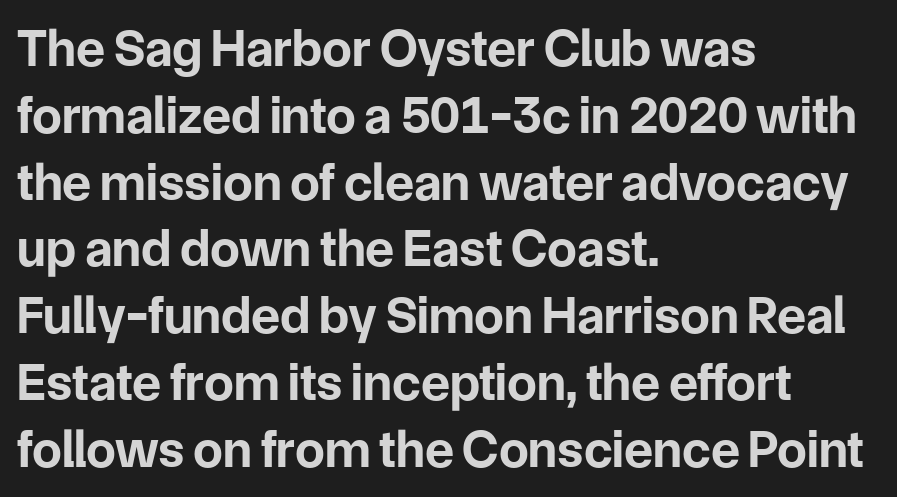
The image shows 53 px bold sans-serif type, upright; set left-aligned, normal line spacing (1.26x), normal letter spacing, not underlined; low stroke contrast and a medium x-height.
